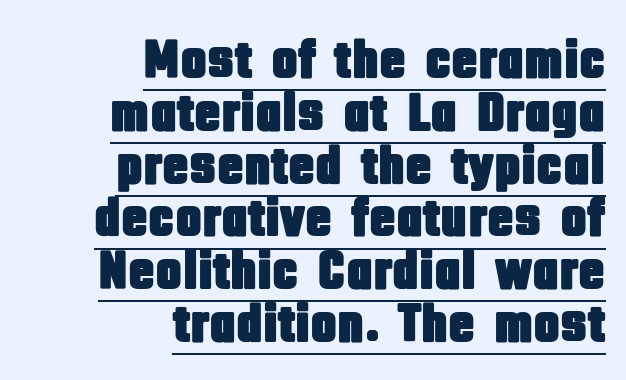
{"serif": "no", "italic": "no", "width": "condensed", "stroke_contrast": "low", "x_height": "large", "monospaced": "no", "underline": "yes", "align": "right", "line_spacing": "tight", "line_spacing_ratio": 0.96, "letter_spacing": "normal", "letter_spacing_em": 0.0, "glyph_px": 55}
